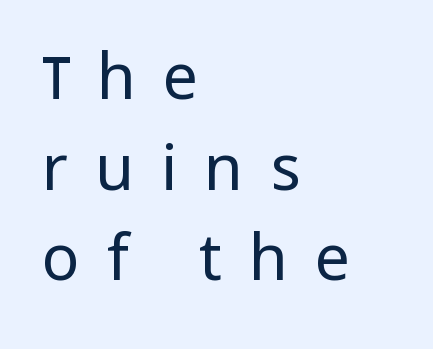
The image shows 63 px regular-weight sans-serif type, upright; set left-aligned, normal line spacing (1.44x), unusually wide letter spacing (+0.43 em), not underlined; low stroke contrast and a medium x-height.
